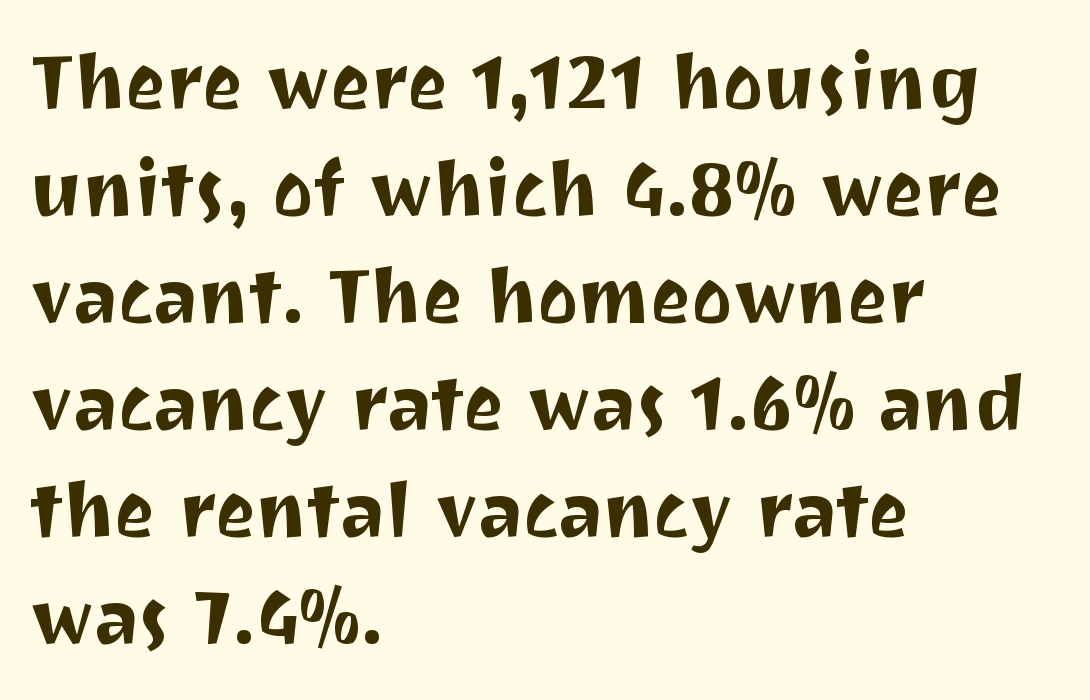
The image shows 77 px sans-serif type, upright; set left-aligned, normal line spacing (1.39x), normal letter spacing, not underlined; medium stroke contrast and a medium x-height.
